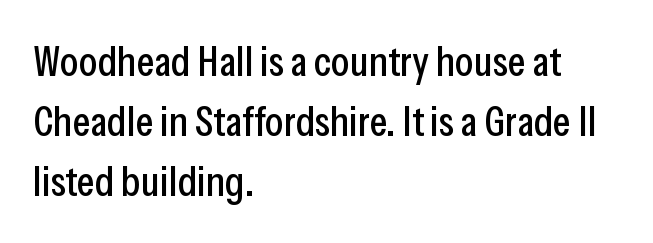
It's the straight-up-and-down kind of type. Proportional: the letters do not fall into vertical columns. Typeset ragged right — the left edge is the straight one. The rows are spaced the way most documents space them.
